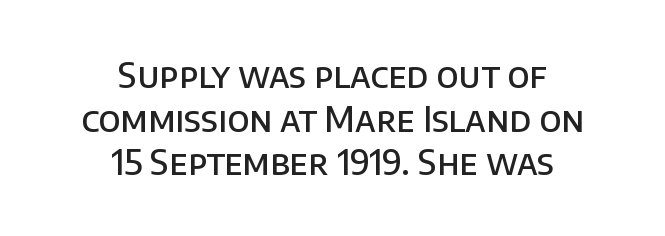
{"serif": "no", "italic": "no", "bold": "semi", "weight": "semibold", "width": "normal", "stroke_contrast": "low", "x_height": "large", "monospaced": "no", "underline": "no", "align": "center", "line_spacing": "normal", "line_spacing_ratio": 1.28, "letter_spacing": "normal", "letter_spacing_em": 0.0, "glyph_px": 34}
